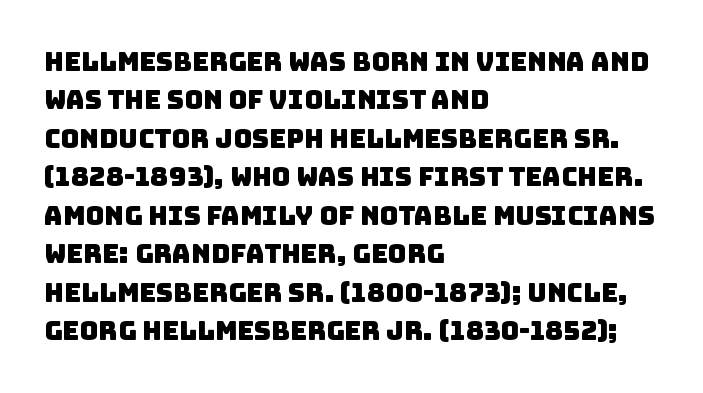
This rendering uses left alignment, leaving the right contour irregular. The zone under the glyphs is completely vacant. This block has exactly the height ordinary leading produces. You could call the tracking neutral — neither tight nor loose.
